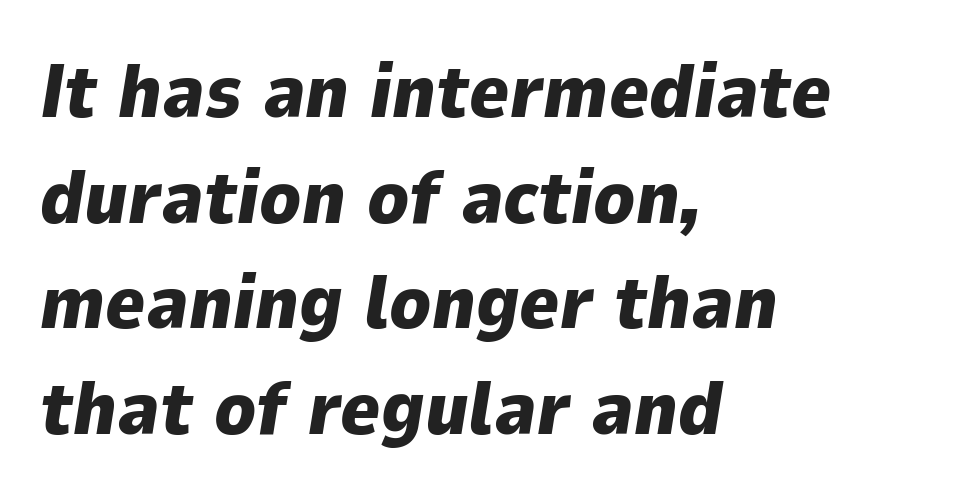
{"italic": "yes", "lean": "right", "slant_degrees": 9, "bold": "yes", "weight": "heavy", "width": "normal", "stroke_contrast": "low", "x_height": "medium", "monospaced": "no", "underline": "no", "align": "left", "line_spacing": "normal", "line_spacing_ratio": 1.39, "letter_spacing": "normal", "letter_spacing_em": 0.0, "glyph_px": 76}
